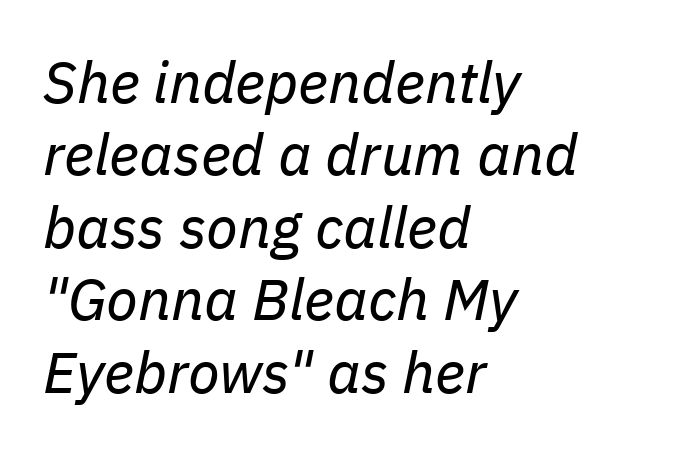
Standard letterfit; no display-style spreading of the glyphs. The specimen reads as italic at a glance. One-word summary of the alignment: left. This rendering features lettering with no underline. Character widths vary here, with narrow letters taking less room than wide ones. The rendering uses a moderate line-height, typical for paragraphs.
